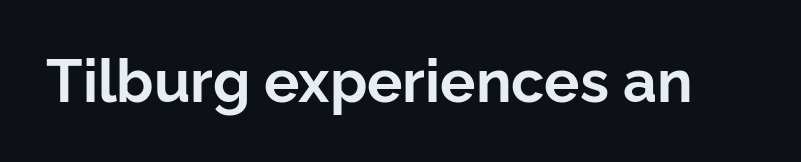
The image shows 59 px bold sans-serif type, upright; set normal letter spacing, not underlined; low stroke contrast and a medium x-height.
